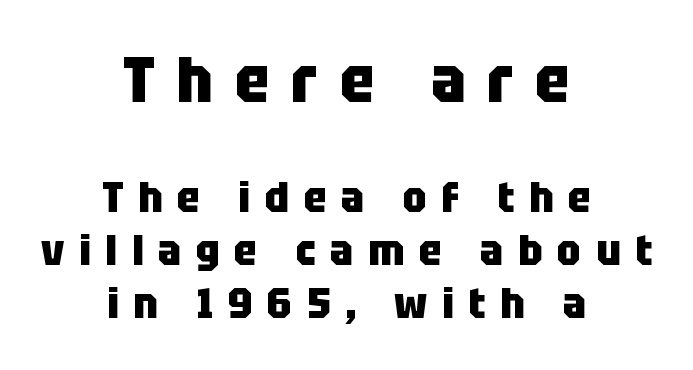
The image shows 64 px heavy, condensed sans-serif type, upright; set centered, line spacing 1.24x, unusually wide letter spacing (+0.34 em), not underlined; the first (top) block is 1.49x larger; low stroke contrast and a large x-height.
